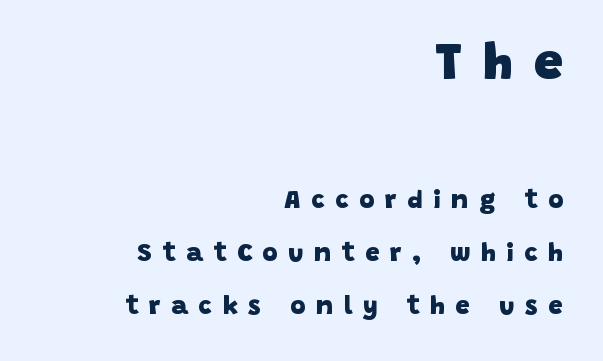
Examine the stroke ends and you'll find no serifs. Each letter keeps its own natural width here, so spacing adapts to shape. Interline gaps are noticeably wide in this sample. The strip under each line holds only bare page.
